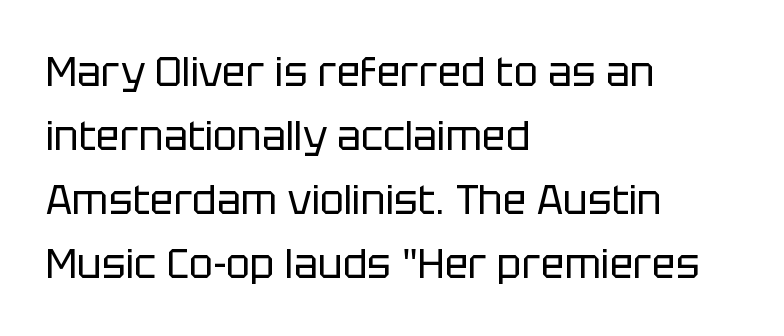
What's the leading like? Ordinary, nothing unusual. Check where the strokes stop: nothing finishes them off — pure sans. The passage is arranged the way most books set body copy — flush left. Posture: vertical.
